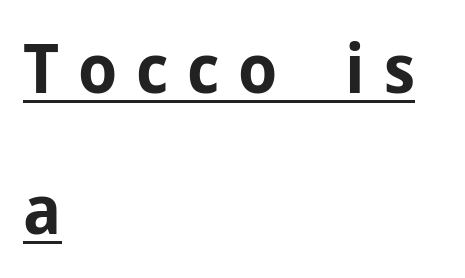
Q: Is the text bold? A: Yes.
Q: Is the text italic (slanted)? A: No, it is upright.
Q: Is the typeface a serif or a sans-serif typeface? A: Sans-serif.
Q: Is the text underlined? A: Yes.
Q: How is the paragraph aligned? A: Left-aligned.
Q: Is the spacing between letters normal or unusually wide? A: Unusually wide.
Q: Is the spacing between lines tight, normal or loose? A: Loose.
Q: Width (condensed, normal, or wide)? A: Normal.
Q: Stroke contrast? A: Low.
Q: x-height? A: Medium.
Q: Monospaced? A: No.
